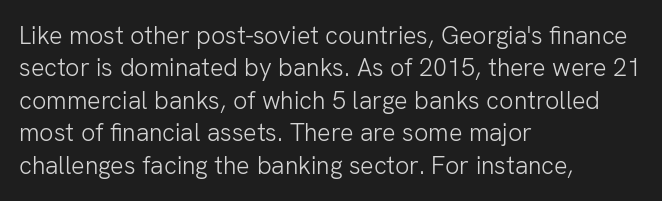
The image shows 25 px text type, upright; set left-aligned, normal line spacing (1.3x), normal letter spacing, not underlined.
